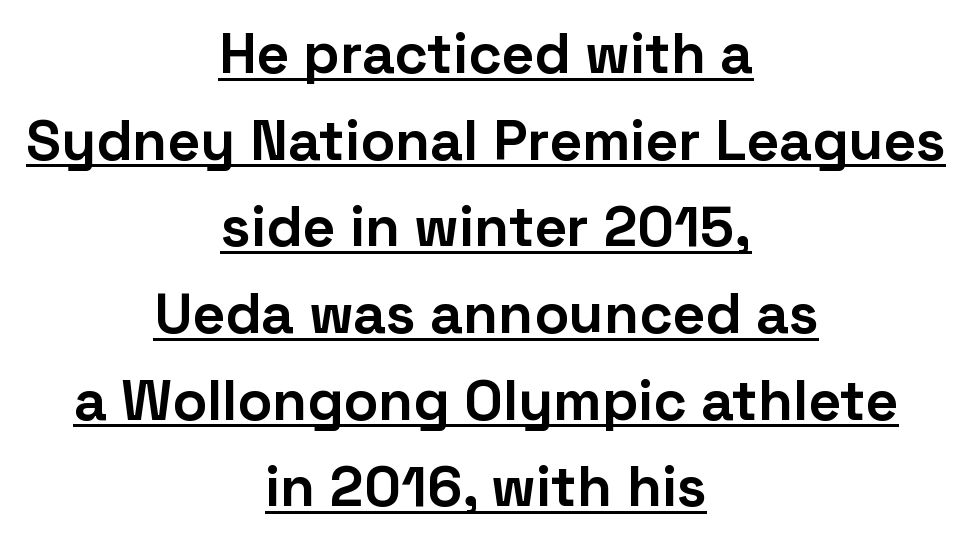
Rendered with straight, roman letterforms. This sample is center-justified, so both line endings float freely. Here the designer chose a conventional face with non-uniform glyph widths. The vertical gap from one line to the next is medium.
